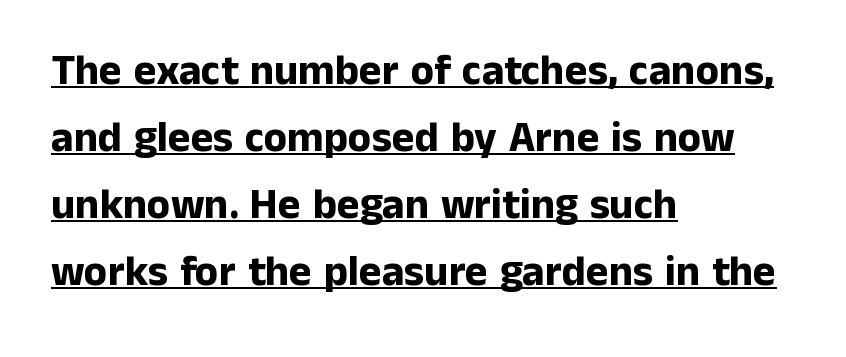
The line texture is even and compact thanks to regular tracking. Letterform terminals end flat and unadorned throughout the passage. Does a line run under the words? Yes, clearly. The leading is moderate, giving the passage an even texture. This sample uses an upright cut, with every glyph sitting square on the baseline.
